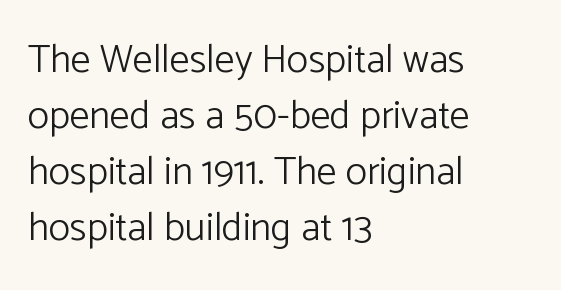
The image shows 40 px light sans-serif type, upright; set left-aligned, normal line spacing (1.4x), normal letter spacing, not underlined; low stroke contrast and a medium x-height.
